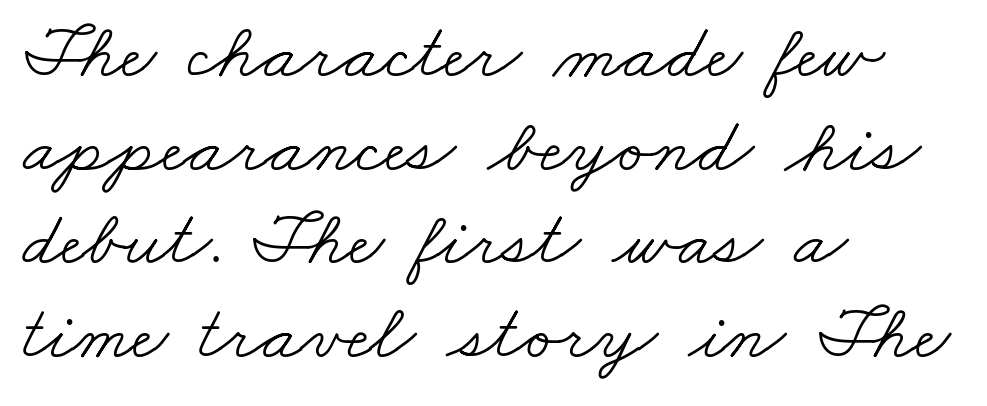
Any mark beneath the type? The region is blank. You could not count columns in this text — the font is proportionally spaced. Here the glyphs are tracked normally, forming tight word shapes. The face used here is seriffed, in the tradition of book romans. These lines stack with their left ends in a neat column.
